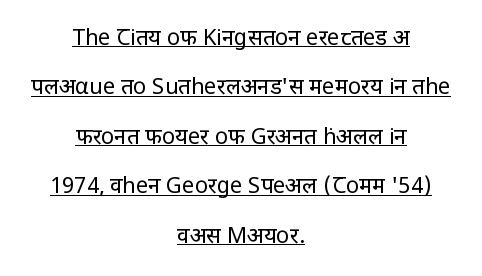
The image shows 22 px text type, upright; set centered, loose line spacing (2.25x), normal letter spacing, underlined.
